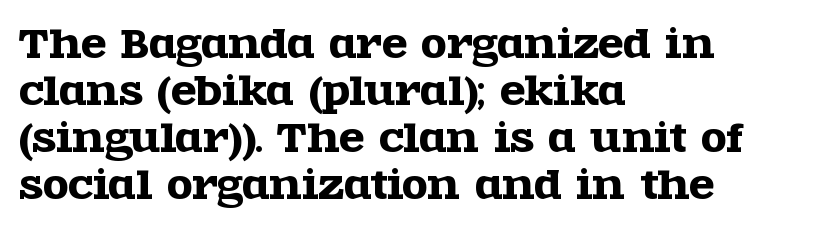
The words here are not underlined. The block of text has a typical density, with ordinary space between rows. Alignment: flush left. The rendering uses natural spacing where letterforms have individual widths. No italicization has been applied; the sample stays upright.
